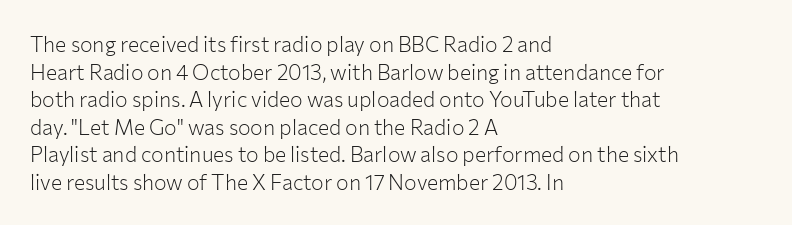
Teacher's note: observe the even left margin — that is flush-left alignment. The line texture is even and compact thanks to regular tracking. The lettering stays uniformly vertical, giving the passage a roman look. The baseline area is clear.
